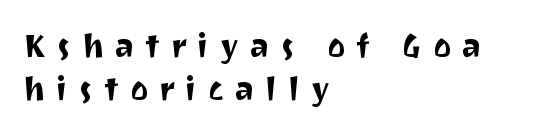
{"serif": "no", "italic": "no", "width": "normal", "stroke_contrast": "medium", "x_height": "medium", "monospaced": "no", "underline": "no", "align": "left", "line_spacing": "normal", "line_spacing_ratio": 1.29, "letter_spacing": "wide", "letter_spacing_em": 0.34, "glyph_px": 33}
